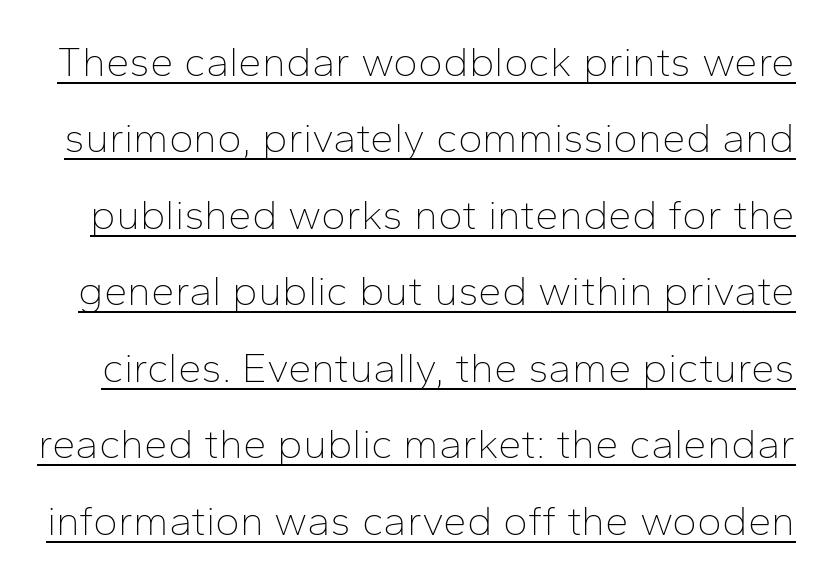
{"serif": "no", "italic": "no", "bold": "no", "weight": "thin", "width": "normal", "stroke_contrast": "low", "x_height": "medium", "monospaced": "no", "underline": "yes", "line_spacing_ratio": 1.82, "letter_spacing": "normal", "letter_spacing_em": 0.0, "glyph_px": 42}
